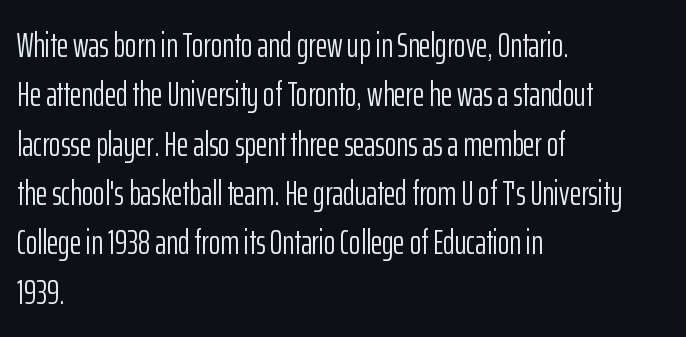
The image shows 35 px light, condensed sans-serif type, upright; set left-aligned, normal line spacing (1.41x), normal letter spacing, not underlined; low stroke contrast and a medium x-height.
